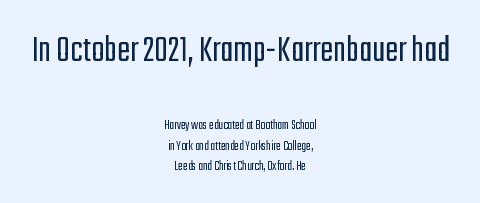
Q: Is the text bold? A: No.
Q: Is the text italic (slanted)? A: No, it is upright.
Q: Is the typeface a serif or a sans-serif typeface? A: Sans-serif.
Q: Is the text underlined? A: No.
Q: How is the paragraph aligned? A: Centered.
Q: Is the spacing between letters normal or unusually wide? A: Normal.
Q: Is the spacing between lines tight, normal or loose? A: Normal.
Q: Which block of text is set in a larger size, the first (top) or the second (bottom)? A: The first (top) one.
Q: Width (condensed, normal, or wide)? A: Condensed.
Q: Stroke contrast? A: Low.
Q: x-height? A: Medium.
Q: Monospaced? A: No.
